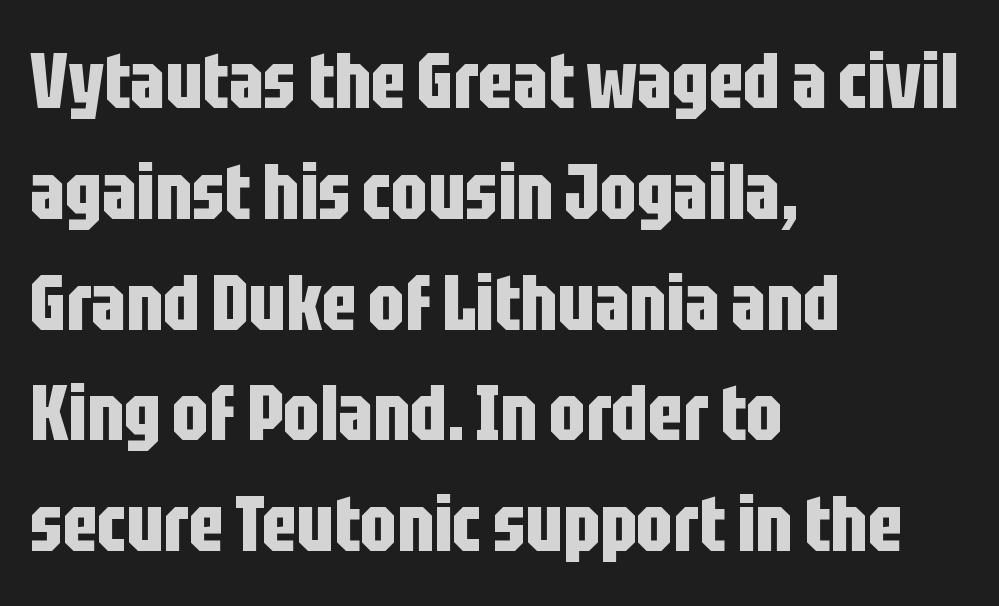
{"serif": "no", "italic": "no", "bold": "yes", "weight": "bold", "width": "condensed", "stroke_contrast": "low", "x_height": "large", "monospaced": "no", "underline": "no", "align": "left", "line_spacing": "normal", "line_spacing_ratio": 1.42, "letter_spacing": "normal", "letter_spacing_em": 0.0, "glyph_px": 78}
